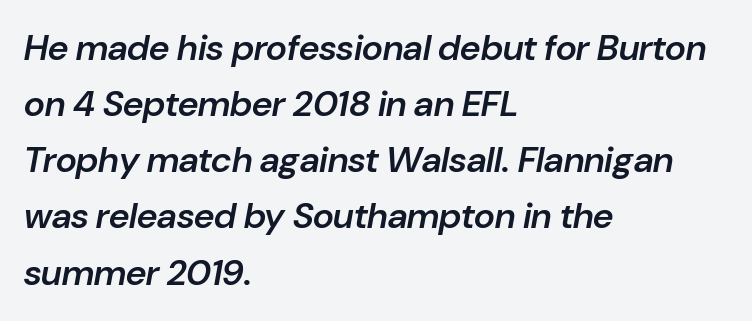
{"italic": "yes", "lean": "right", "slant_degrees": 10, "bold": "semi", "weight": "semibold", "width": "normal", "stroke_contrast": "low", "x_height": "medium", "monospaced": "no", "underline": "no", "align": "left", "line_spacing": "normal", "line_spacing_ratio": 1.56, "letter_spacing": "normal", "letter_spacing_em": 0.0, "glyph_px": 36}
